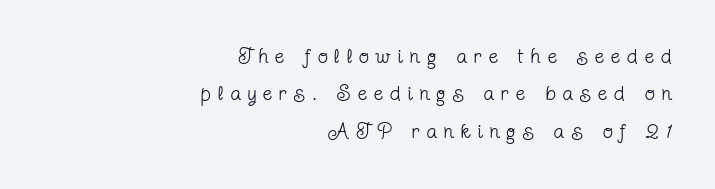
Q: Is the text bold? A: No.
Q: Is the text italic (slanted)? A: No, it is upright.
Q: Is the text underlined? A: No.
Q: How is the paragraph aligned? A: Right-aligned.
Q: Is the spacing between letters normal or unusually wide? A: Unusually wide.
